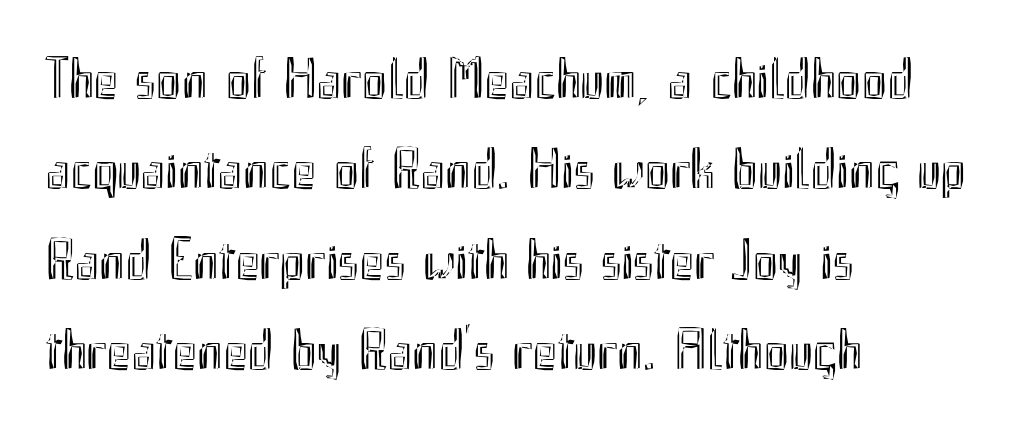
Bare-footed words on every line. Leftover space on each line is placed entirely after the last word. A typesetter would call this proportional, since set widths differ per character. Default kerning and tracking; the words read as compact shapes. This is roman type, the default non-slanted kind.
